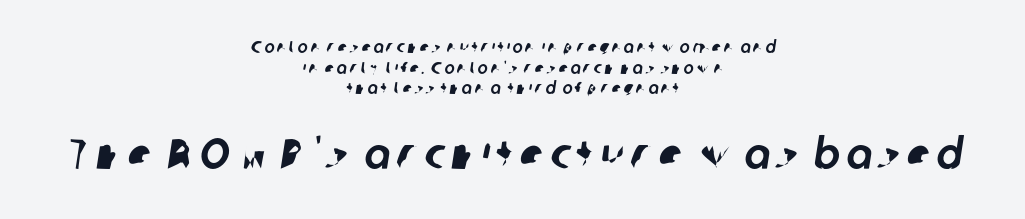
{"serif": "no", "width": "normal", "stroke_contrast": "low", "x_height": "medium", "monospaced": "no", "underline": "no", "align": "center", "line_spacing_ratio": 1.21, "larger_block": "second", "size_ratio": 2.53, "glyph_px": 43}
